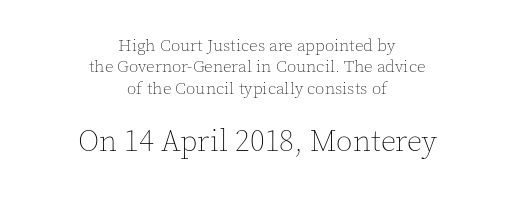
The image shows 30 px thin type, upright; set centered, normal line spacing (1.26x), normal letter spacing, not underlined; the second (bottom) block is 1.76x larger; a medium x-height.
